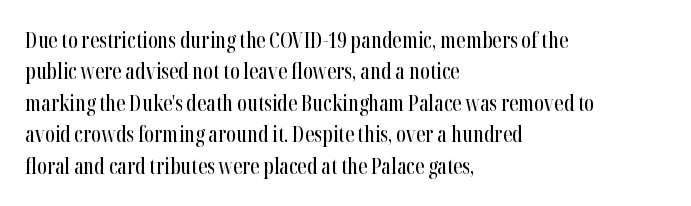
The image shows 21 px text type, upright; set left-aligned, normal line spacing (1.5x), normal letter spacing, not underlined.
